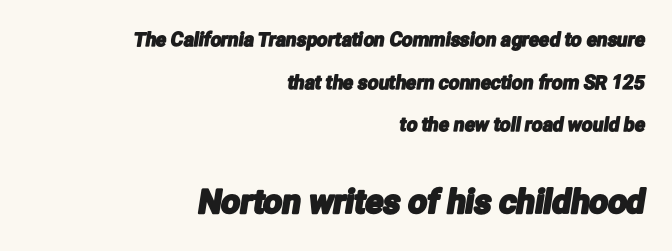
{"serif": "no", "width": "condensed", "stroke_contrast": "low", "x_height": "medium", "monospaced": "no", "underline": "no", "align": "right", "line_spacing": "loose", "line_spacing_ratio": 2.24, "letter_spacing": "normal", "letter_spacing_em": 0.0, "larger_block": "second", "size_ratio": 1.74, "glyph_px": 33}
